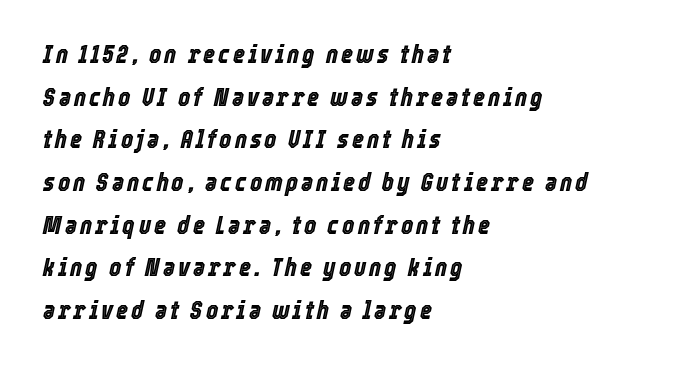
The image shows 26 px text type, italic (leaning right); set left-aligned, normal line spacing (1.64x), not underlined.
